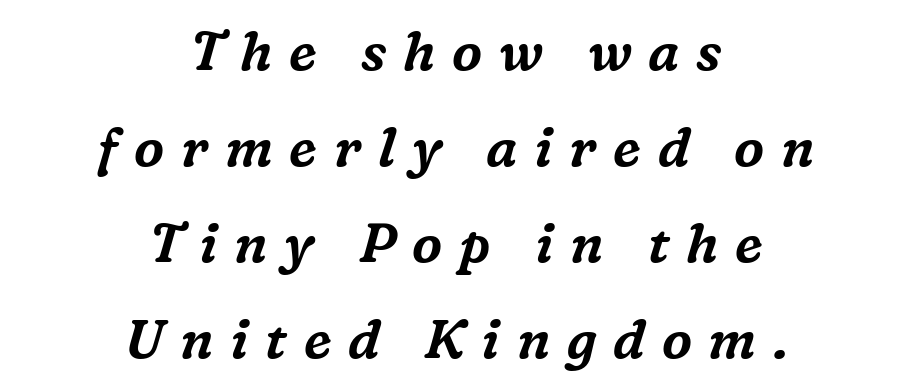
Compared with ordinary roman type, these characters are visibly tilted. The passage shown is typed in a proportional face where columns would drift. The line texture is sparse and dotted thanks to wide tracking. A typesetter would label this face a serif. Teacher's note: observe the equal gaps on both sides — that is centered alignment. Has an underline been added? It has not.
